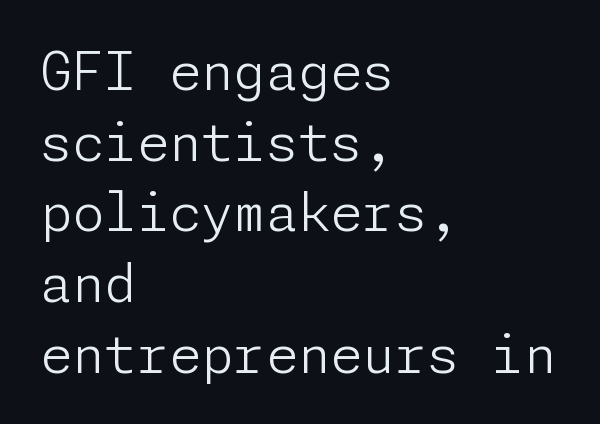
The image shows 52 px light sans-serif type, upright; set left-aligned, normal line spacing (1.36x), normal letter spacing, not underlined; low stroke contrast and a medium x-height.
